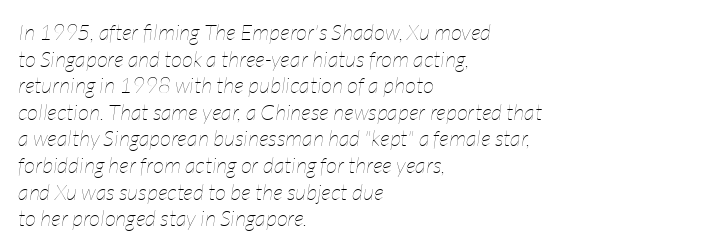
Spacing between characters is what you'd get straight out of the box. The foot of each line stays bare and open. Horizontally, the lines are justified to the leading edge only. Rendered with sloped, italic letterforms. The letterforms sit at book weight or below.
